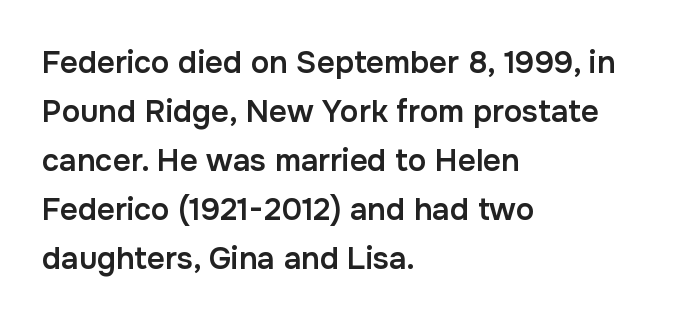
Does the lettering tilt? It doesn't — this is upright. Baseline-to-baseline distance is the conventional proportion of letter height. Beneath every word, the page is bare. The letters advance in unequal steps, a hallmark of proportional type. How heavy is the stroke? Medium-heavy — a semibold, shy of bold.
